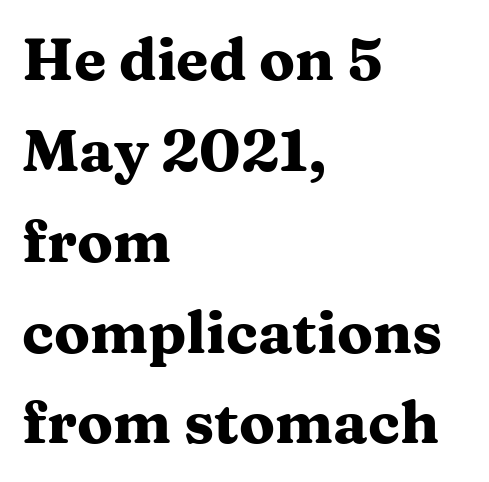
Words appear dense and cohesive because spacing is normal. Beneath every word, the page is bare. Chunky letters — that's bold for sure. The lettering stays uniformly vertical, giving the passage a roman look. Short and long lines alike share a common starting point at left. Old-style or modern, the face here clearly has serifs.
